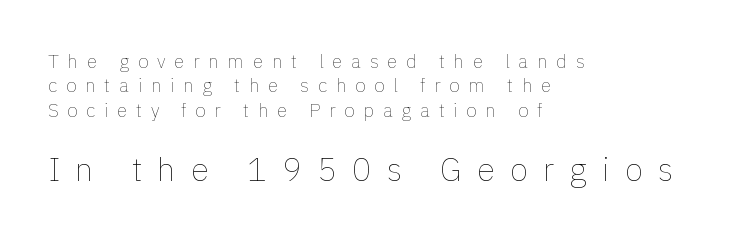
Q: Is the text bold? A: No.
Q: Is the text italic (slanted)? A: No, it is upright.
Q: Is the text underlined? A: No.
Q: How is the paragraph aligned? A: Left-aligned.
Q: Is the spacing between letters normal or unusually wide? A: Unusually wide.
Q: Is the spacing between lines tight, normal or loose? A: Normal.
Q: Which block of text is set in a larger size, the first (top) or the second (bottom)? A: The second (bottom) one.
Q: Width (condensed, normal, or wide)? A: Normal.
Q: x-height? A: Medium.
Q: Monospaced? A: No.
